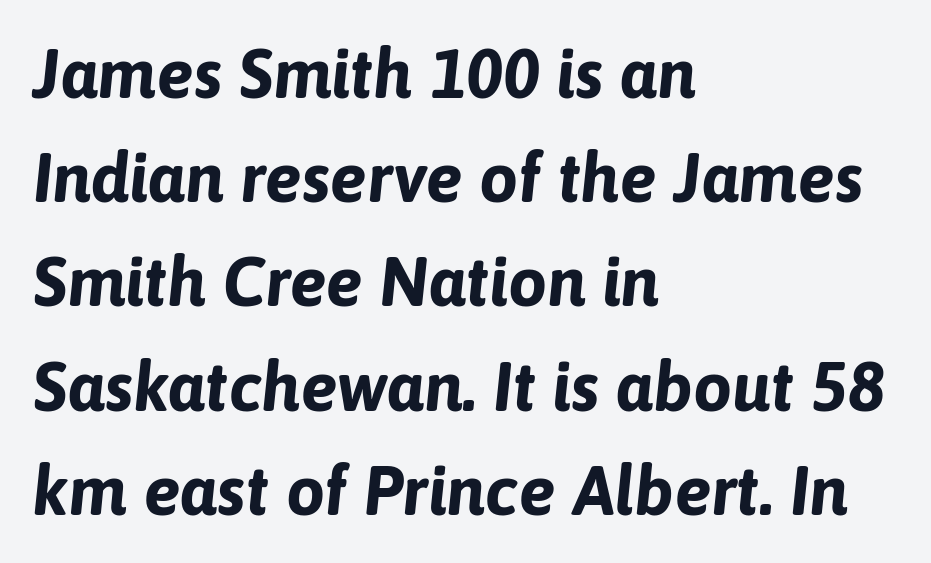
Q: Is the text bold? A: Yes.
Q: Is the text italic (slanted)? A: Yes, it leans right by about 6 degrees.
Q: Is the text underlined? A: No.
Q: How is the paragraph aligned? A: Left-aligned.
Q: Is the spacing between letters normal or unusually wide? A: Normal.
Q: Is the spacing between lines tight, normal or loose? A: Normal.
Q: Width (condensed, normal, or wide)? A: Normal.
Q: Stroke contrast? A: Low.
Q: x-height? A: Medium.
Q: Monospaced? A: No.
